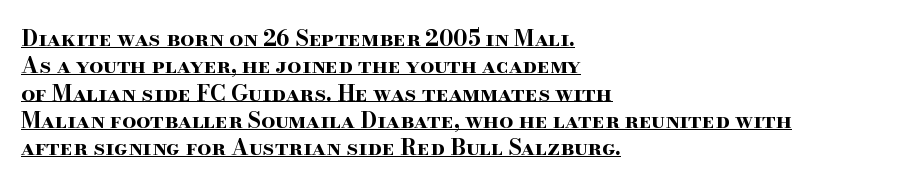
The image shows 22 px bold type, upright; set left-aligned, line spacing 1.24x, normal letter spacing, underlined.
